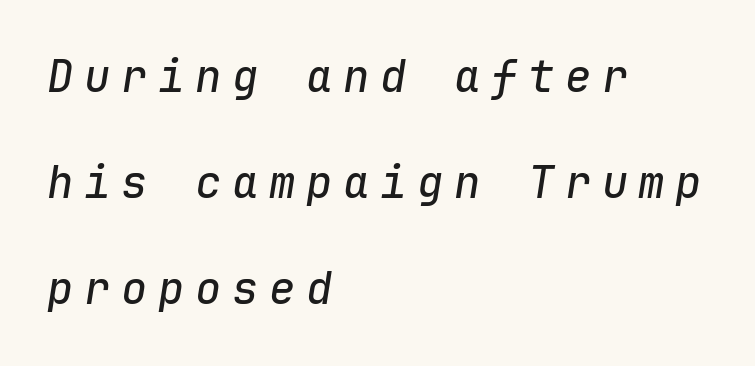
The letters are slanted; this is an italic face. The space between consecutive lines is lavish. The space directly below the letters is spotless. Letter spacing: wide. Every character here occupies the same horizontal width, giving the sample a typewriter-like rhythm.
